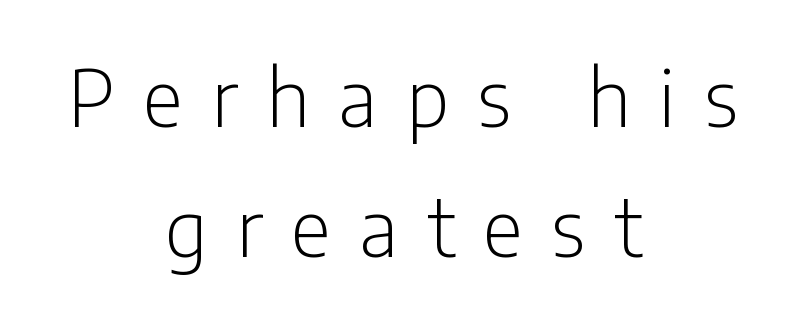
The typesetting does not lean heavy: it is not bold. Examine the stroke ends and you'll find no serifs. Descenders hang freely into open space. Compared with typical body copy, the letter spacing here is much looser. A student would call this center alignment; a typographer would say set centered.
